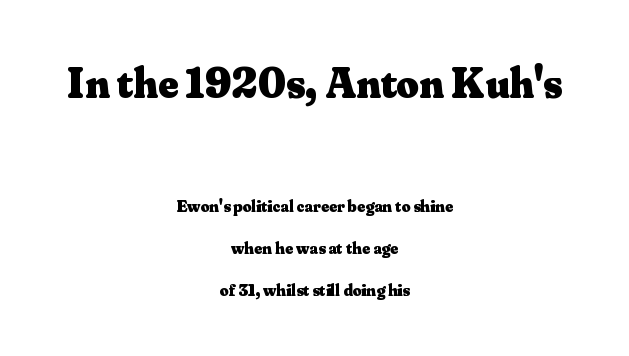
Q: Is the text bold? A: Yes.
Q: Is the text italic (slanted)? A: No, it is upright.
Q: Is the typeface a serif or a sans-serif typeface? A: Serif.
Q: Is the text underlined? A: No.
Q: How is the paragraph aligned? A: Centered.
Q: Is the spacing between letters normal or unusually wide? A: Normal.
Q: Is the spacing between lines tight, normal or loose? A: Loose.
Q: Which block of text is set in a larger size, the first (top) or the second (bottom)? A: The first (top) one.
Q: Width (condensed, normal, or wide)? A: Normal.
Q: Stroke contrast? A: Medium.
Q: x-height? A: Small.
Q: Monospaced? A: No.
